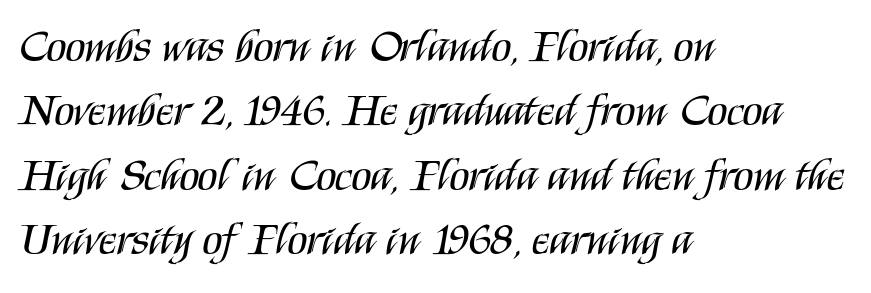
Q: Is the text bold? A: No.
Q: Is the text italic (slanted)? A: Yes.
Q: Is the typeface a serif or a sans-serif typeface? A: Sans-serif.
Q: Is the text underlined? A: No.
Q: How is the paragraph aligned? A: Left-aligned.
Q: Is the spacing between letters normal or unusually wide? A: Normal.
Q: Is the spacing between lines tight, normal or loose? A: Normal.
Q: Width (condensed, normal, or wide)? A: Condensed.
Q: Stroke contrast? A: Medium.
Q: x-height? A: Large.
Q: Monospaced? A: No.
